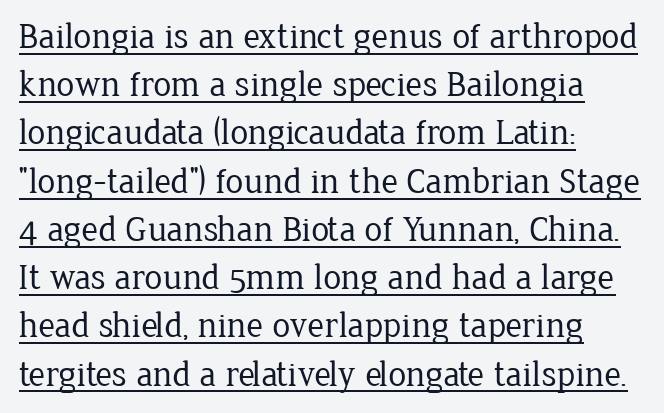
The image shows 36 px regular-weight serif type, upright; set left-aligned, normal line spacing (1.34x), normal letter spacing, underlined; low stroke contrast and a medium x-height.
